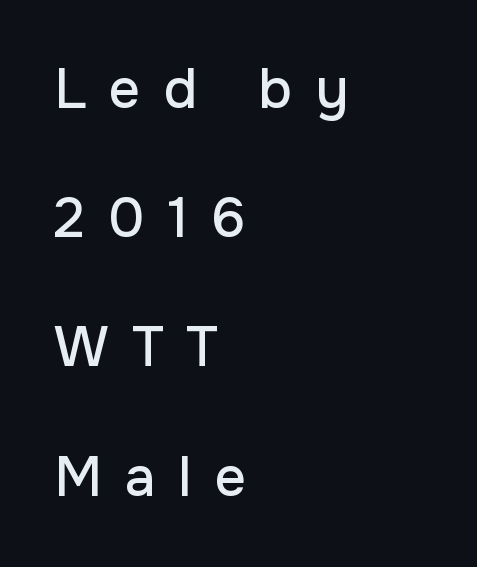
This sample is left-justified, so line endings fall wherever the words run out. Whoever set this chose breathing room over compactness in the vertical rhythm. In terms of letterform style, serifs are entirely absent. Spacing between characters has been opened up far beyond the box default.
